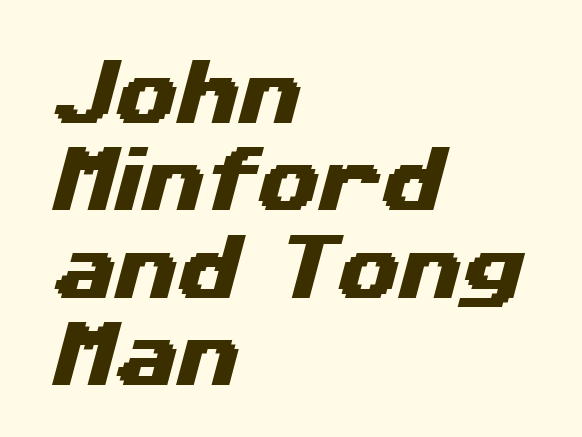
The image shows 71 px wide sans-serif type; set left-aligned, line spacing 1.23x, normal letter spacing, not underlined; medium stroke contrast and a medium x-height.
